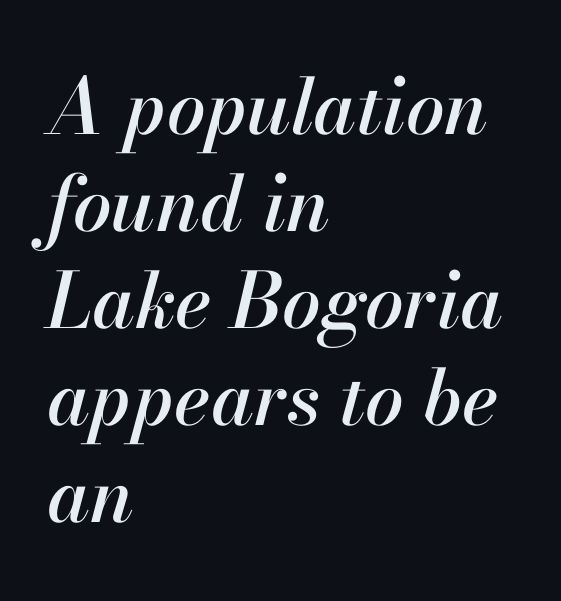
The image shows 77 px text type, italic (leaning right); set left-aligned, normal line spacing (1.26x), normal letter spacing, not underlined; high stroke contrast and a small x-height.
